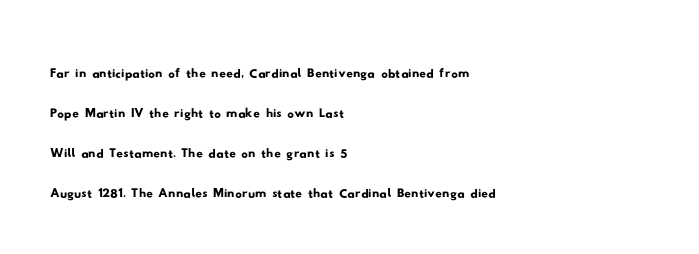
{"serif": "no", "width": "wide", "stroke_contrast": "low", "x_height": "small", "monospaced": "no", "underline": "no", "align": "left", "line_spacing_ratio": 1.21, "letter_spacing": "normal", "letter_spacing_em": 0.0, "glyph_px": 33}
